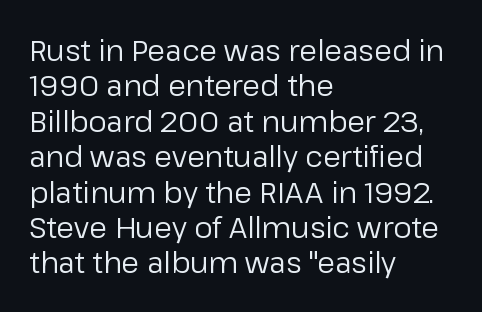
Q: Is the text bold? A: No.
Q: Is the text italic (slanted)? A: No, it is upright.
Q: Is the typeface a serif or a sans-serif typeface? A: Sans-serif.
Q: Is the text underlined? A: No.
Q: How is the paragraph aligned? A: Left-aligned.
Q: Is the spacing between letters normal or unusually wide? A: Normal.
Q: Width (condensed, normal, or wide)? A: Normal.
Q: Stroke contrast? A: Low.
Q: x-height? A: Medium.
Q: Monospaced? A: No.
